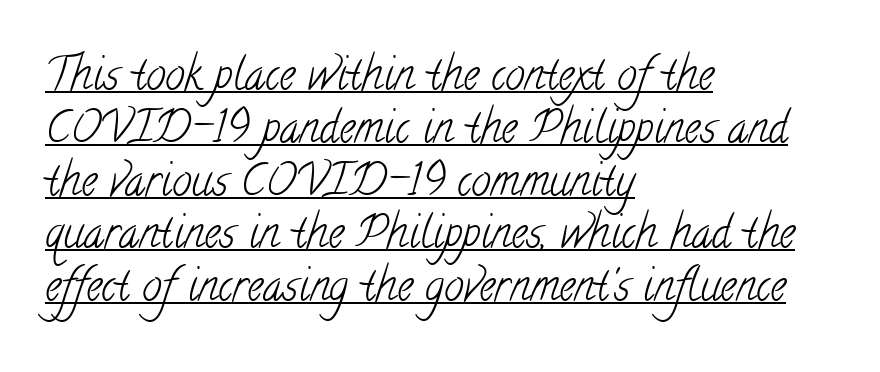
Nothing heavy about these letters — not bold at all. Note the varied advance widths — an 'i' is clearly narrower than an 'm'. Line beginnings align vertically; line endings do not. Classification — serif.
